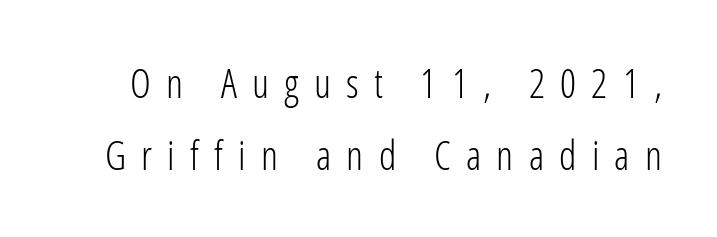
The image shows 40 px light, condensed sans-serif type, upright; set line spacing 1.79x, unusually wide letter spacing (+0.38 em), not underlined; low stroke contrast and a medium x-height.
